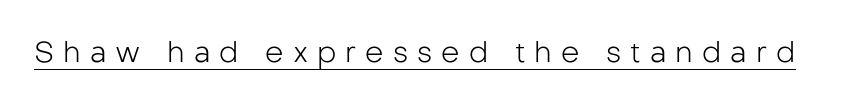
Q: Is the text bold? A: No.
Q: Is the text italic (slanted)? A: No, it is upright.
Q: Is the typeface a serif or a sans-serif typeface? A: Sans-serif.
Q: Is the text underlined? A: Yes.
Q: Is the spacing between letters normal or unusually wide? A: Unusually wide.
Q: Width (condensed, normal, or wide)? A: Normal.
Q: Stroke contrast? A: Low.
Q: x-height? A: Medium.
Q: Monospaced? A: No.
